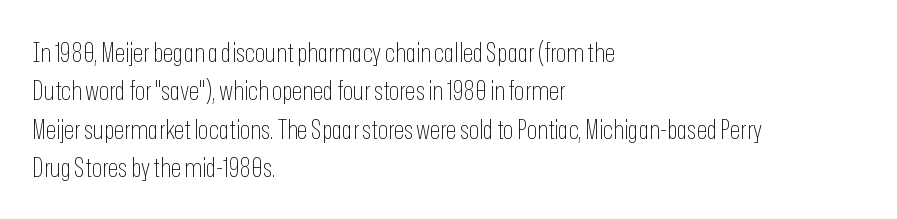
{"italic": "no", "bold": "no", "underline": "no", "align": "left", "line_spacing": "normal", "line_spacing_ratio": 1.42, "letter_spacing": "normal", "letter_spacing_em": 0.0, "glyph_px": 27}
